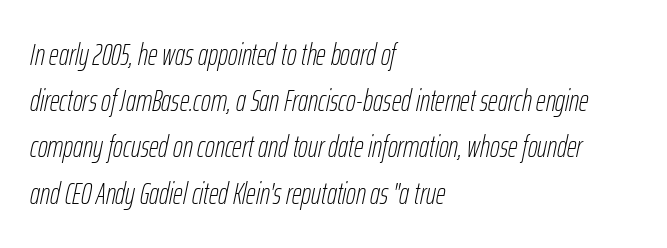
The image shows 30 px thin, condensed type, italic (leaning right); set left-aligned, normal line spacing (1.54x), normal letter spacing, not underlined; low stroke contrast and a medium x-height.
